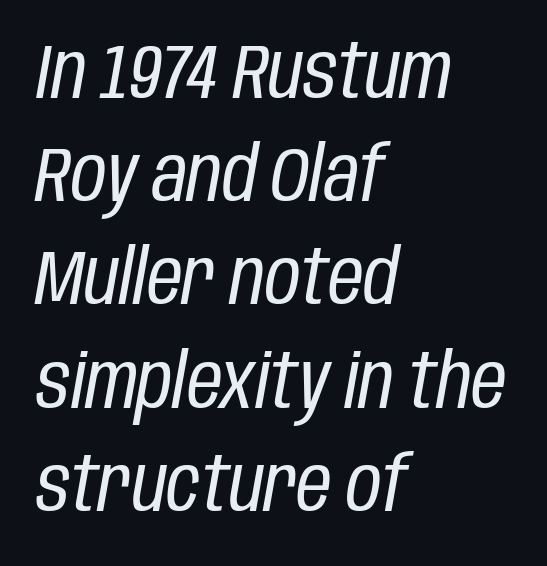
{"italic": "yes", "lean": "right", "slant_degrees": 10, "bold": "no", "weight": "regular", "width": "condensed", "stroke_contrast": "low", "x_height": "large", "monospaced": "no", "underline": "no", "align": "left", "line_spacing": "normal", "line_spacing_ratio": 1.34, "letter_spacing": "normal", "letter_spacing_em": 0.0, "glyph_px": 77}
